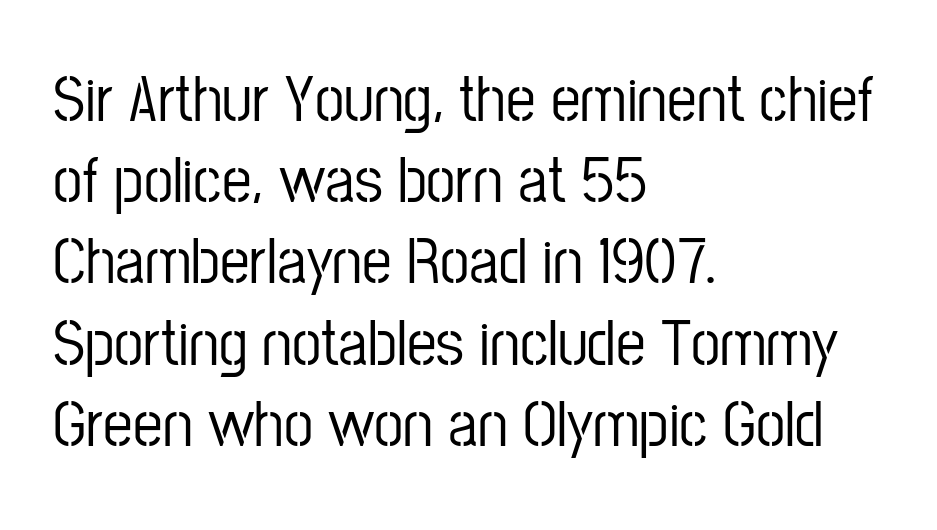
No italicization has been applied; the sample stays upright. Only glyphs here, with clear space below each row. What stands out about the letter spacing? Nothing — it is the standard amount. This sample has the flowing, uneven cadence of proportional lettering. Examine the stroke ends and you'll find no serifs.
